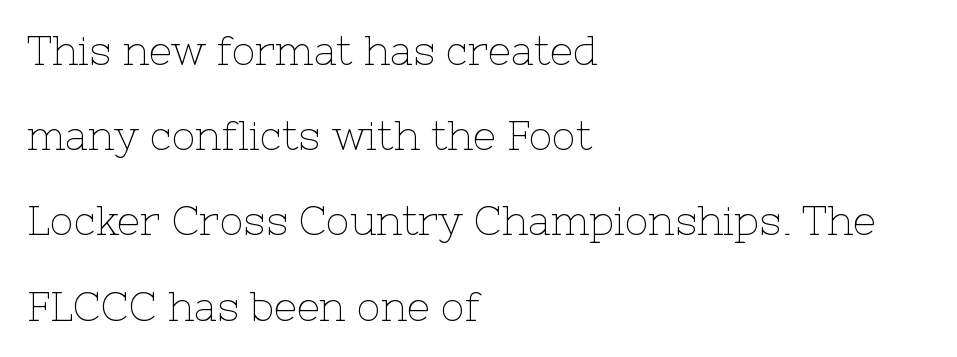
The image shows 40 px thin serif type, upright; set left-aligned, loose line spacing (2.13x), normal letter spacing, not underlined; low stroke contrast and a medium x-height.
